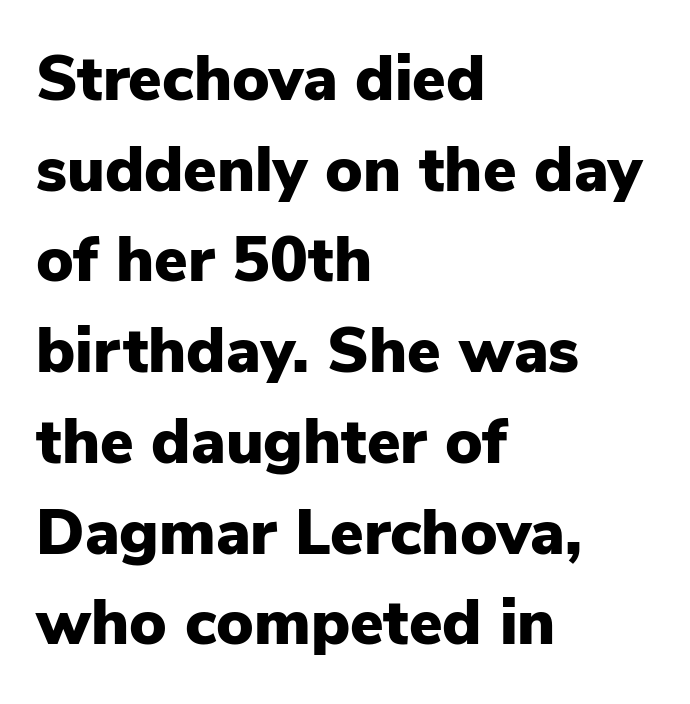
The image shows 63 px heavy sans-serif type, upright; set left-aligned, normal line spacing (1.44x), normal letter spacing, not underlined; low stroke contrast and a medium x-height.
